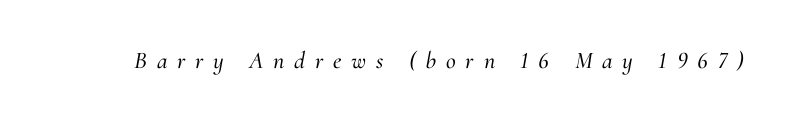
The image shows 24 px text type, italic (leaning right); set unusually wide letter spacing (+0.41 em), not underlined.
